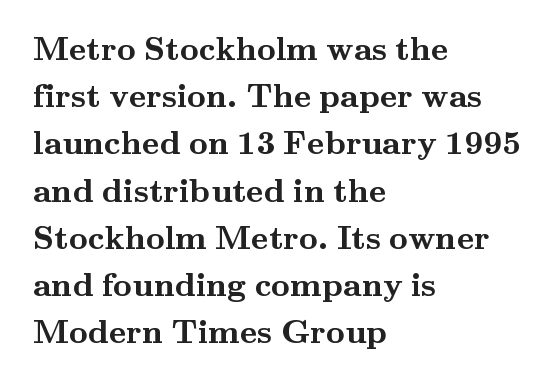
{"serif": "yes", "italic": "no", "bold": "yes", "weight": "semibold", "width": "wide", "stroke_contrast": "medium", "x_height": "small", "monospaced": "no", "underline": "no", "align": "left", "line_spacing": "normal", "line_spacing_ratio": 1.43, "letter_spacing": "normal", "letter_spacing_em": 0.0, "glyph_px": 33}
